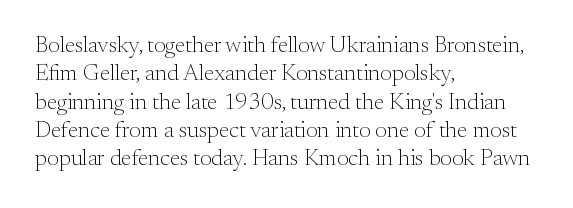
Nobody touched the tracking dial on this one. Visually the block forms a straight wall on the left and a jagged coastline on the right. Posture: upright roman. Beneath every word, the page is bare.
